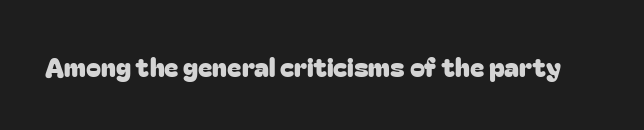
Q: Is the text italic (slanted)? A: No, it is upright.
Q: Is the text underlined? A: No.
Q: Is the spacing between letters normal or unusually wide? A: Normal.
